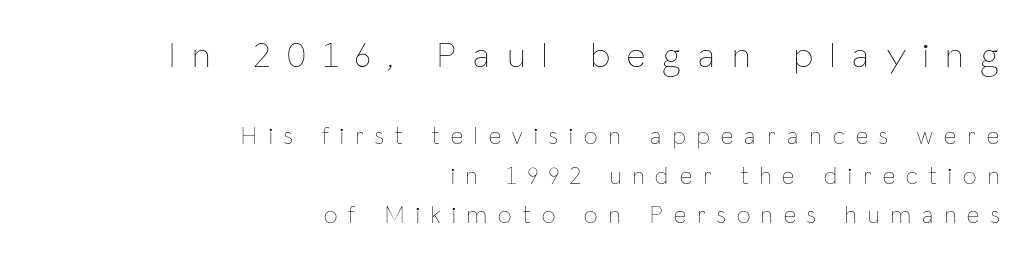
Q: Is the text bold? A: No.
Q: Is the text italic (slanted)? A: No, it is upright.
Q: Is the text underlined? A: No.
Q: How is the paragraph aligned? A: Right-aligned.
Q: Is the spacing between letters normal or unusually wide? A: Unusually wide.
Q: Is the spacing between lines tight, normal or loose? A: Normal.
Q: Which block of text is set in a larger size, the first (top) or the second (bottom)? A: The first (top) one.
Q: Width (condensed, normal, or wide)? A: Condensed.
Q: Stroke contrast? A: Low.
Q: x-height? A: Medium.
Q: Monospaced? A: No.
